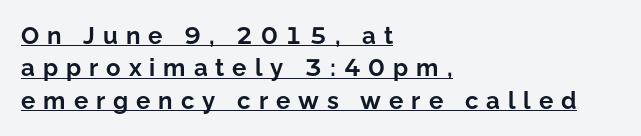
Q: Is the text bold? A: Yes.
Q: Is the text italic (slanted)? A: No, it is upright.
Q: Is the text underlined? A: Yes.
Q: How is the paragraph aligned? A: Left-aligned.
Q: Is the spacing between letters normal or unusually wide? A: Unusually wide.
Q: Is the spacing between lines tight, normal or loose? A: Normal.
